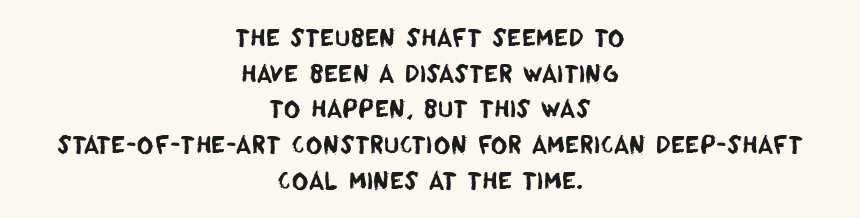
The image shows 23 px text type; set centered, normal line spacing (1.55x), normal letter spacing, not underlined.
